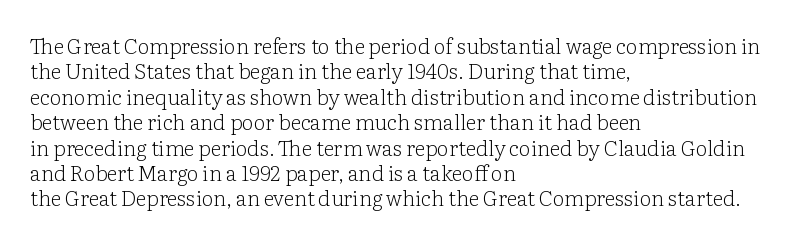
Q: Is the text bold? A: No.
Q: Is the text italic (slanted)? A: No, it is upright.
Q: Is the text underlined? A: No.
Q: How is the paragraph aligned? A: Left-aligned.
Q: Is the spacing between letters normal or unusually wide? A: Normal.
